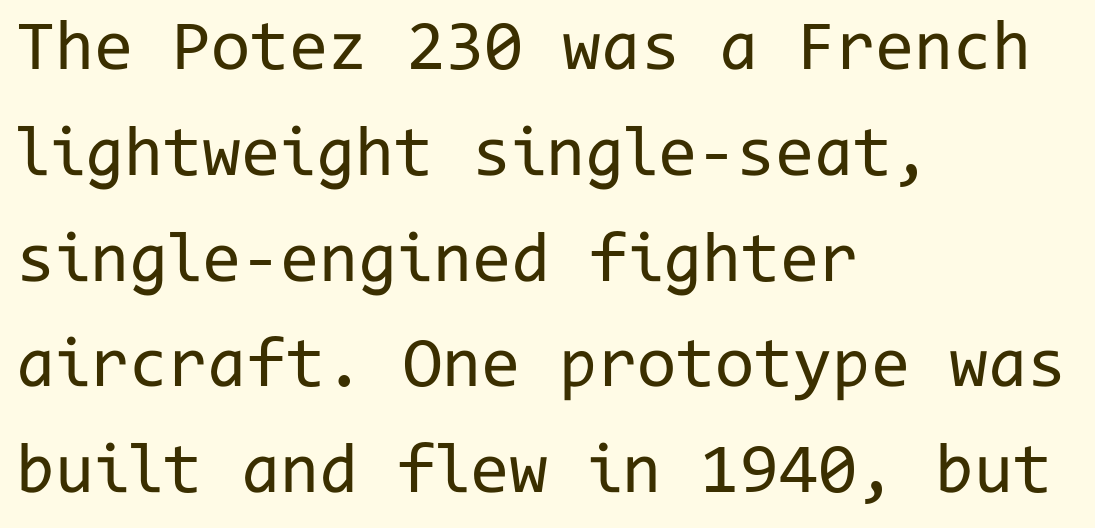
{"serif": "no", "italic": "no", "bold": "no", "weight": "regular", "width": "normal", "stroke_contrast": "low", "x_height": "medium", "monospaced": "yes", "underline": "no", "align": "left", "line_spacing": "normal", "line_spacing_ratio": 1.49, "letter_spacing": "normal", "letter_spacing_em": 0.0, "glyph_px": 71}
